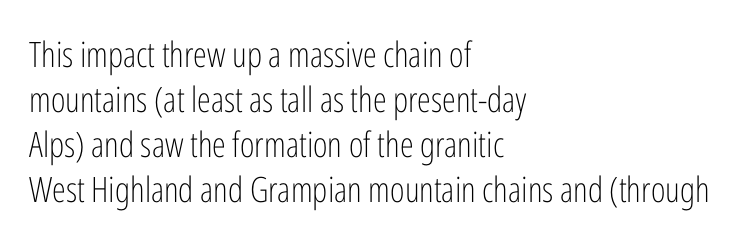
The image shows 35 px light, condensed sans-serif type, upright; set left-aligned, normal line spacing (1.29x), normal letter spacing, not underlined; low stroke contrast and a medium x-height.
